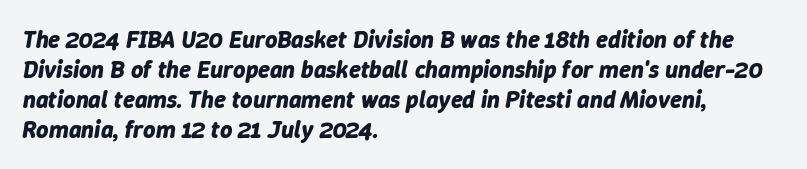
The block of text has a typical density, with ordinary space between rows. There is no visible air inserted between adjacent glyphs. The paragraph shown leans on its left margin. Bold? Absolutely — the strokes are thick and heavy. A bare baseline throughout the passage.
